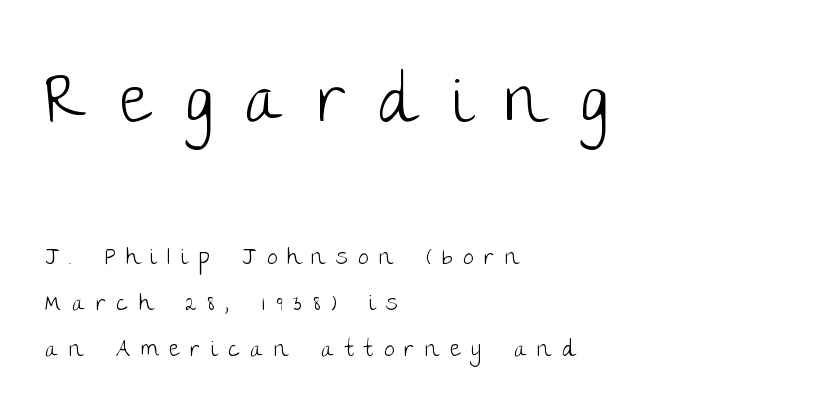
Q: Is the text bold? A: No.
Q: Is the text italic (slanted)? A: No, it is upright.
Q: Is the typeface a serif or a sans-serif typeface? A: Sans-serif.
Q: Is the text underlined? A: No.
Q: How is the paragraph aligned? A: Left-aligned.
Q: Is the spacing between letters normal or unusually wide? A: Unusually wide.
Q: Is the spacing between lines tight, normal or loose? A: Loose.
Q: Which block of text is set in a larger size, the first (top) or the second (bottom)? A: The first (top) one.
Q: Width (condensed, normal, or wide)? A: Normal.
Q: Stroke contrast? A: Low.
Q: x-height? A: Large.
Q: Monospaced? A: No.
